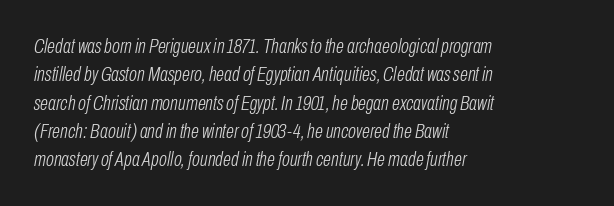
Q: Is the text bold? A: No.
Q: Is the text italic (slanted)? A: Yes, it leans right by about 10 degrees.
Q: Is the text underlined? A: No.
Q: How is the paragraph aligned? A: Left-aligned.
Q: Is the spacing between letters normal or unusually wide? A: Normal.
Q: Is the spacing between lines tight, normal or loose? A: Normal.
